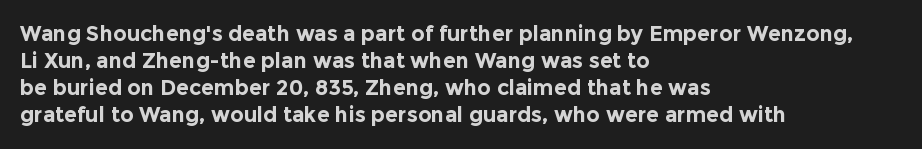
The space directly below the letters is spotless. In terms of leading, this rendering sits right in the middle. Notice how the stems are strictly vertical — no italics here. Honestly, the letter spacing is just normal — you wouldn't notice it. Typesetter's note: full bold, strokes at maximum text heaviness.
